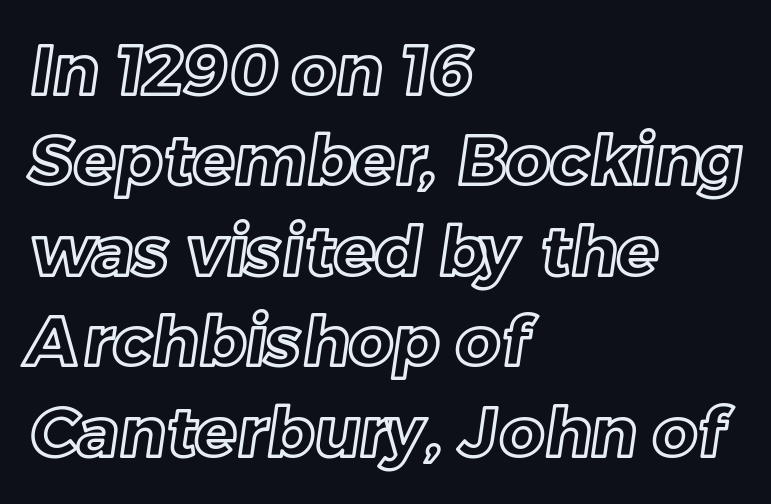
Q: Is the text underlined? A: No.
Q: How is the paragraph aligned? A: Left-aligned.
Q: Is the spacing between letters normal or unusually wide? A: Normal.
Q: Is the spacing between lines tight, normal or loose? A: Normal.
Q: Width (condensed, normal, or wide)? A: Normal.
Q: x-height? A: Medium.
Q: Monospaced? A: No.
